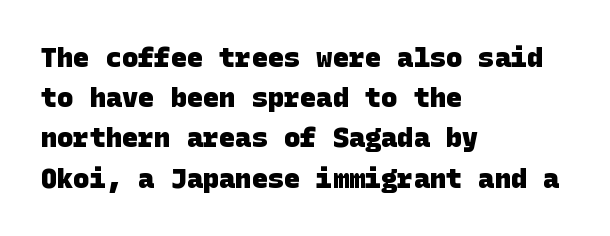
Glyph-to-glyph distance matches everyday printed text. These lines are set flush left with a ragged right edge. Words float on clear page, feet unadorned. Strokes here are thick enough to call this a true bold. The rows are spaced the way most documents space them.
